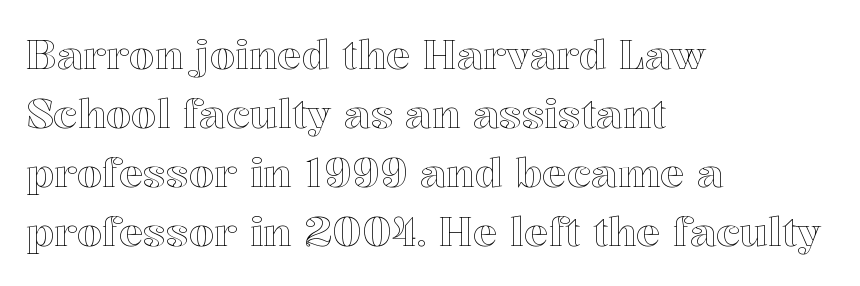
{"italic": "no", "width": "normal", "x_height": "medium", "monospaced": "no", "underline": "no", "align": "left", "line_spacing": "normal", "line_spacing_ratio": 1.44, "letter_spacing": "normal", "letter_spacing_em": 0.0, "glyph_px": 41}
